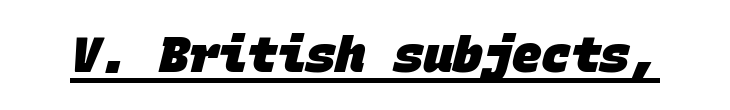
The image shows 49 px heavy sans-serif type, monospaced; set normal letter spacing, underlined; low stroke contrast and a large x-height.
